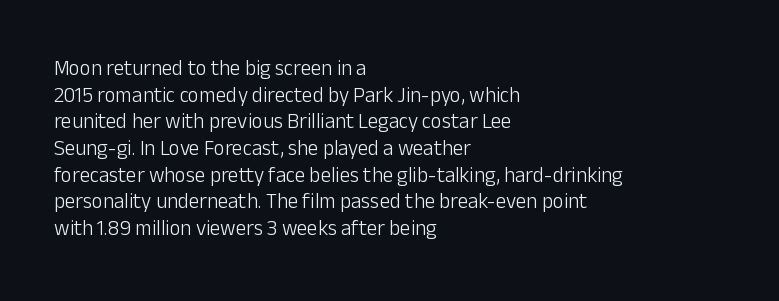
Summary of weight: not heavy and not bold. The vertical gap from one line to the next is medium. The type is set solid horizontally, with unmodified tracking. No italicization has been applied; the sample stays upright. The paragraph shown leans on its left margin. The gap between lines stays unmarked.
